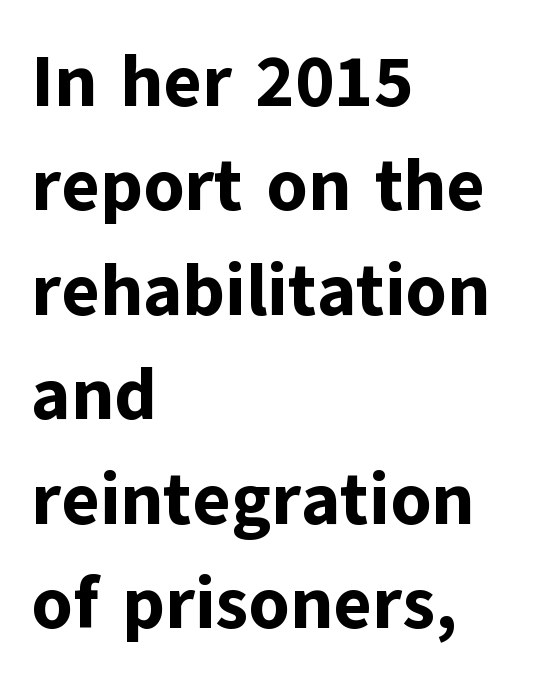
{"serif": "no", "italic": "no", "bold": "yes", "weight": "bold", "width": "normal", "stroke_contrast": "low", "x_height": "medium", "monospaced": "no", "underline": "no", "align": "left", "line_spacing": "normal", "line_spacing_ratio": 1.43, "letter_spacing": "normal", "letter_spacing_em": 0.0, "glyph_px": 73}
